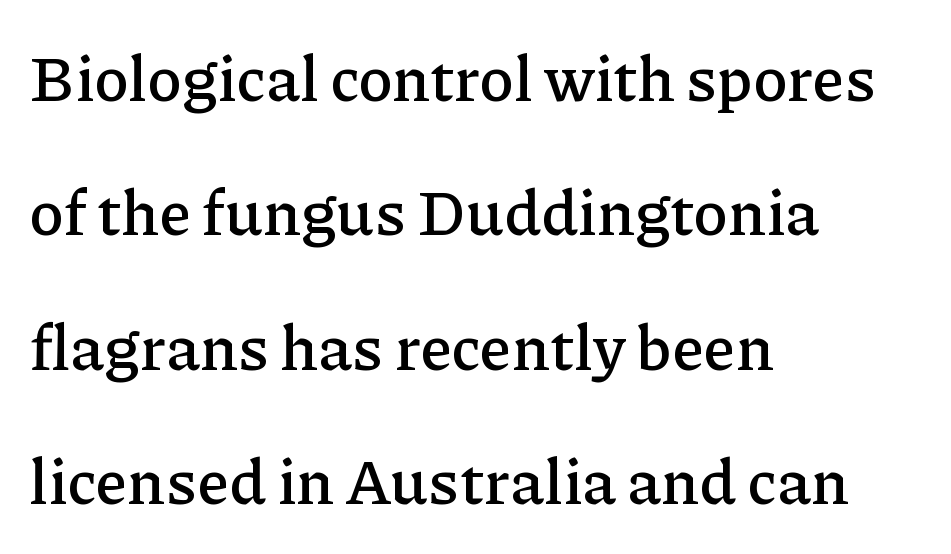
Every stem runs plumb, perpendicular to the baseline. Which margin do the lines hug? The left one — the right edge is uneven. Note the varied advance widths — an 'i' is clearly narrower than an 'm'. Descenders hang freely into open space. Yep, those are serifs on the letters.
